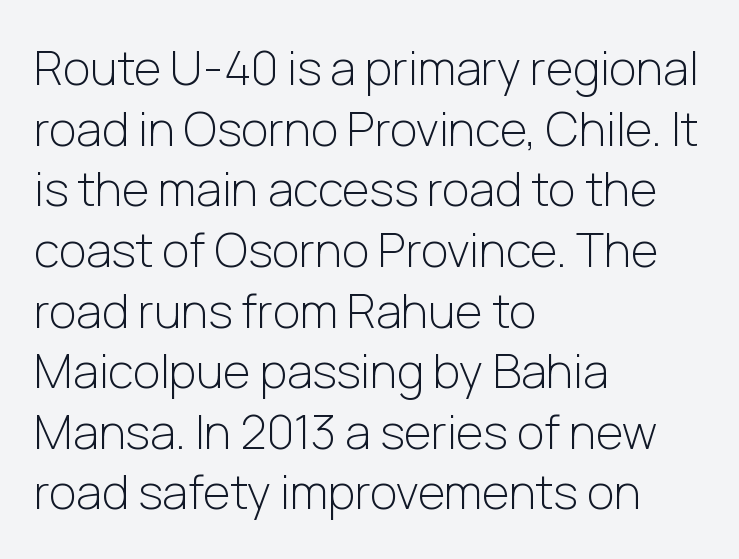
{"serif": "no", "italic": "no", "bold": "no", "weight": "light", "width": "normal", "stroke_contrast": "low", "x_height": "medium", "monospaced": "no", "underline": "no", "align": "left", "line_spacing": "normal", "line_spacing_ratio": 1.29, "letter_spacing": "normal", "letter_spacing_em": 0.0, "glyph_px": 47}
